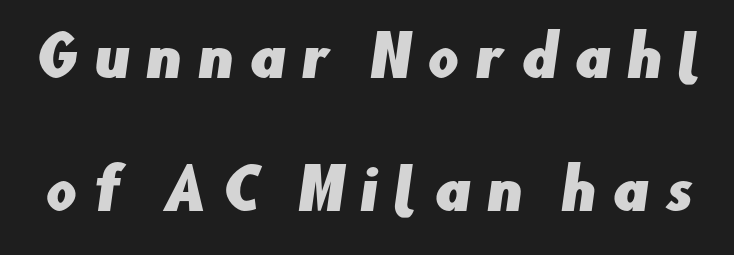
Descenders are the only things crossing below the line. Is this a sans? Yes — the strokes have no serifs. One glance says open: line gaps are wider than usual. Substantial extra tracking has been applied to these lines. Here the designer chose a conventional face with non-uniform glyph widths.
